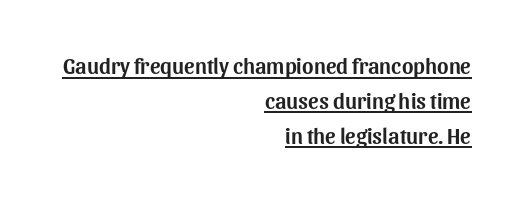
The image shows 22 px text type, upright; set right-aligned, normal line spacing (1.58x), normal letter spacing, underlined.
